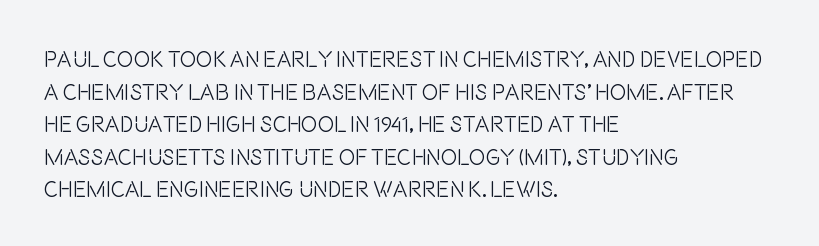
Rows of type keep a routine distance in the vertical direction. The space beneath each line is pristine and unruled. Which margin do the lines hug? The left one — the right edge is uneven. The letterforms sit shoulder to shoulder at normal distance.
